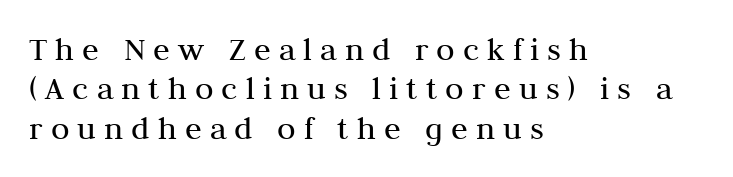
Q: Is the text bold? A: No.
Q: Is the text italic (slanted)? A: No, it is upright.
Q: Is the typeface a serif or a sans-serif typeface? A: Serif.
Q: Is the text underlined? A: No.
Q: How is the paragraph aligned? A: Left-aligned.
Q: Is the spacing between letters normal or unusually wide? A: Unusually wide.
Q: Width (condensed, normal, or wide)? A: Normal.
Q: Stroke contrast? A: Medium.
Q: x-height? A: Medium.
Q: Monospaced? A: No.
